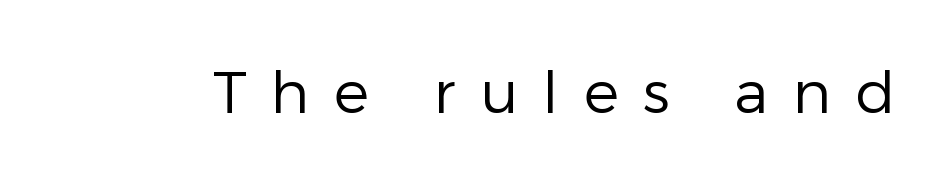
The specimen reads as upright at a glance. How are the letters spaced? Widely, with obvious added tracking. The passage shown is not underscored anywhere. Character widths vary here, with narrow letters taking less room than wide ones. A typesetter would label this face a sans.
